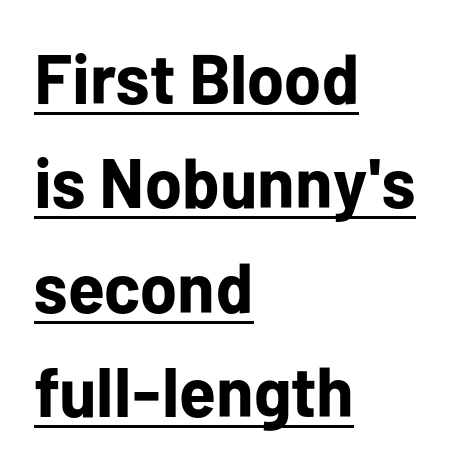
The image shows 70 px bold sans-serif type, upright; set left-aligned, normal line spacing (1.49x), normal letter spacing, underlined; low stroke contrast and a medium x-height.
